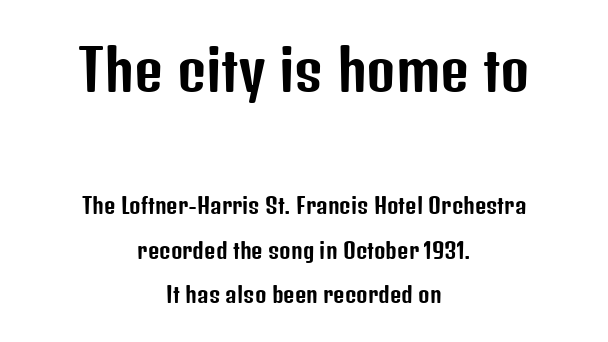
Q: Is the text italic (slanted)? A: No, it is upright.
Q: Is the typeface a serif or a sans-serif typeface? A: Sans-serif.
Q: Is the text underlined? A: No.
Q: How is the paragraph aligned? A: Centered.
Q: Is the spacing between letters normal or unusually wide? A: Normal.
Q: Is the spacing between lines tight, normal or loose? A: Loose.
Q: Which block of text is set in a larger size, the first (top) or the second (bottom)? A: The first (top) one.
Q: Width (condensed, normal, or wide)? A: Condensed.
Q: Stroke contrast? A: Low.
Q: x-height? A: Medium.
Q: Monospaced? A: No.
